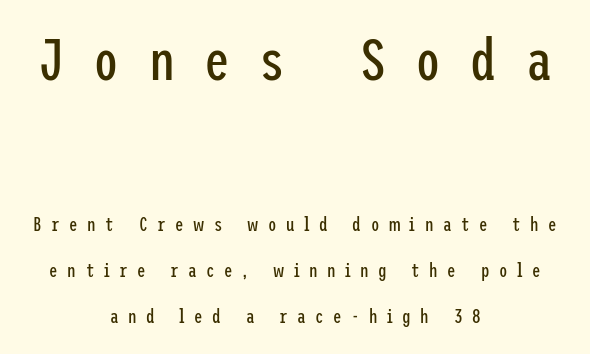
Serif or sans? Sans — the stroke terminals are bare. The designer dialed line spacing up above the default. Weight class: somewhere from thin through regular. In terms of letterspacing, this is a distinctly airy, spread setting. The typography opts for an upright posture over an oblique one. Two sizes are in play, and the larger belongs to the first block.
